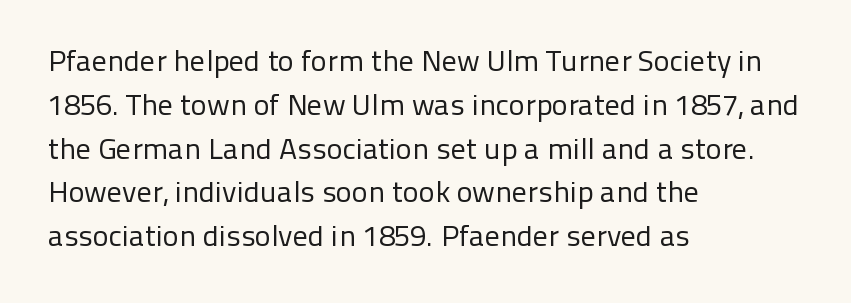
{"serif": "no", "italic": "no", "bold": "no", "weight": "regular", "width": "normal", "stroke_contrast": "low", "x_height": "medium", "monospaced": "no", "underline": "no", "align": "left", "line_spacing": "normal", "line_spacing_ratio": 1.46, "letter_spacing": "normal", "letter_spacing_em": 0.0, "glyph_px": 30}
